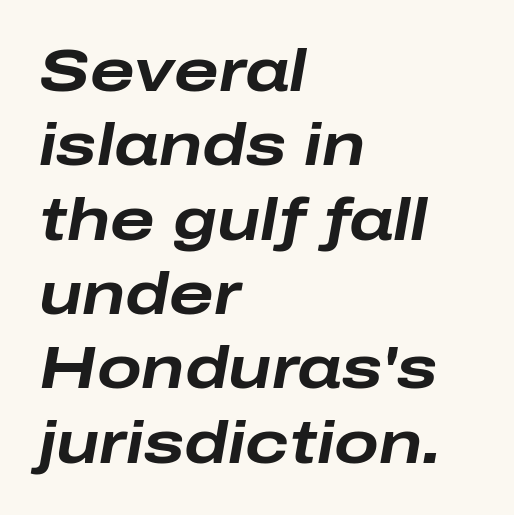
{"italic": "yes", "lean": "right", "slant_degrees": 10, "bold": "yes", "weight": "bold", "width": "wide", "stroke_contrast": "low", "x_height": "medium", "monospaced": "no", "underline": "no", "align": "left", "line_spacing": "normal", "line_spacing_ratio": 1.26, "letter_spacing": "normal", "letter_spacing_em": 0.0, "glyph_px": 59}
